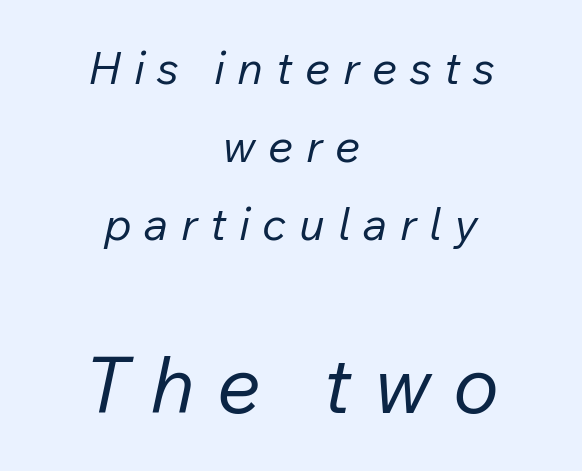
These lines were composed using italics. The letterforms stand isolated, each surrounded by extra space. The emphasis by scale lands on block number two, below. Clear beneath every line of the passage. Spacing verdict: proportional, widths tailored to each character.
